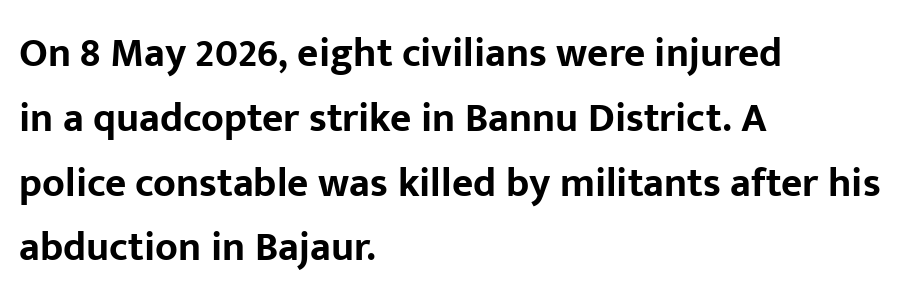
{"serif": "no", "italic": "no", "bold": "yes", "weight": "bold", "width": "normal", "stroke_contrast": "low", "x_height": "medium", "monospaced": "no", "underline": "no", "align": "left", "line_spacing": "normal", "line_spacing_ratio": 1.58, "letter_spacing": "normal", "letter_spacing_em": 0.0, "glyph_px": 41}
